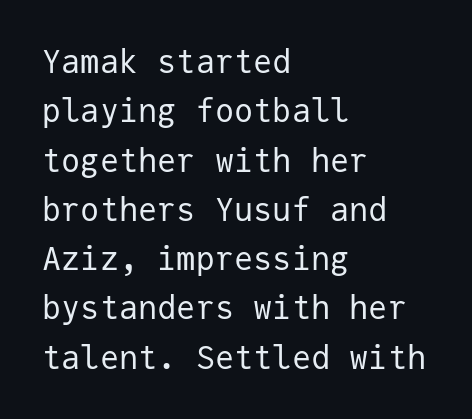
{"serif": "no", "italic": "no", "bold": "no", "weight": "regular", "width": "normal", "stroke_contrast": "low", "x_height": "medium", "monospaced": "yes", "underline": "no", "align": "left", "line_spacing": "normal", "line_spacing_ratio": 1.54, "letter_spacing": "normal", "letter_spacing_em": 0.0, "glyph_px": 32}
